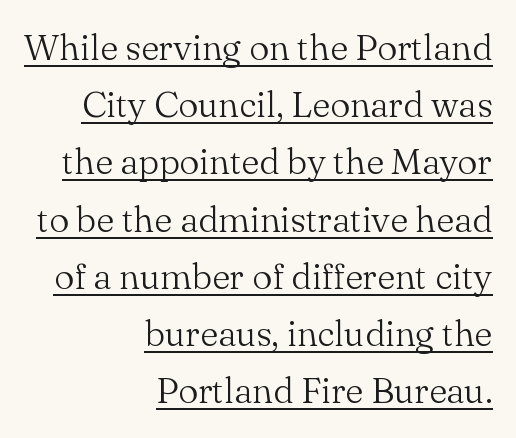
Q: Is the text bold? A: No.
Q: Is the text italic (slanted)? A: No, it is upright.
Q: Is the typeface a serif or a sans-serif typeface? A: Serif.
Q: Is the text underlined? A: Yes.
Q: How is the paragraph aligned? A: Right-aligned.
Q: Is the spacing between letters normal or unusually wide? A: Normal.
Q: Is the spacing between lines tight, normal or loose? A: Normal.
Q: Width (condensed, normal, or wide)? A: Normal.
Q: Stroke contrast? A: Medium.
Q: x-height? A: Small.
Q: Monospaced? A: No.
